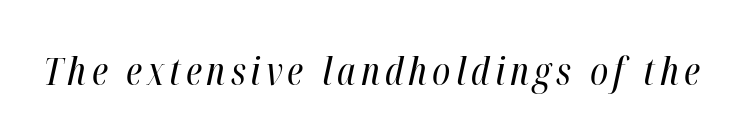
The image shows 39 px regular-weight, condensed type, italic (leaning right); set not underlined; high stroke contrast and a medium x-height.
